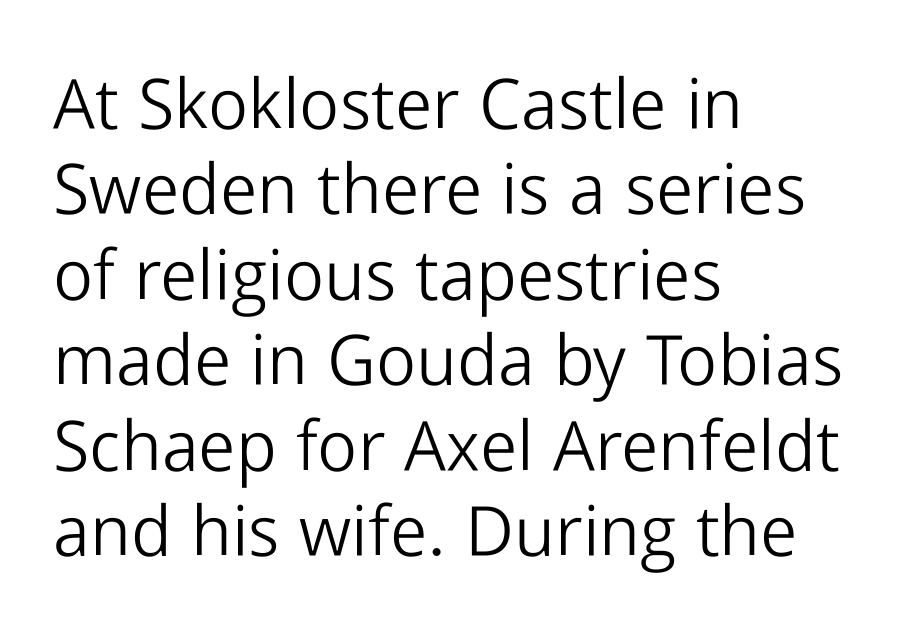
The image shows 70 px light sans-serif type, upright; set left-aligned, line spacing 1.22x, normal letter spacing, not underlined; low stroke contrast and a medium x-height.
